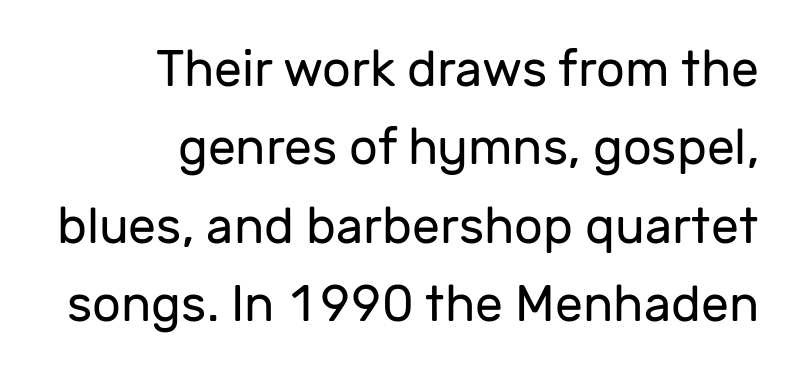
Italic: no, the glyphs are upright roman. The horizontal fit of the characters is conventional and even. Interline gaps are of average width in this sample. No chunkiness to these letters — they're not bold. Font category for this specimen: sans-serif.
